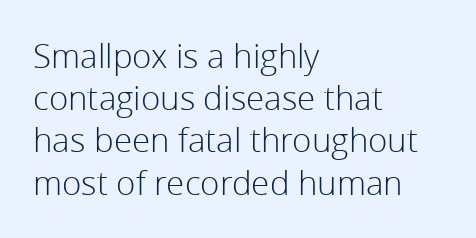
{"serif": "no", "italic": "no", "bold": "no", "weight": "light", "width": "normal", "stroke_contrast": "low", "x_height": "medium", "monospaced": "no", "underline": "no", "align": "left", "line_spacing": "normal", "line_spacing_ratio": 1.28, "letter_spacing": "normal", "letter_spacing_em": 0.0, "glyph_px": 33}
